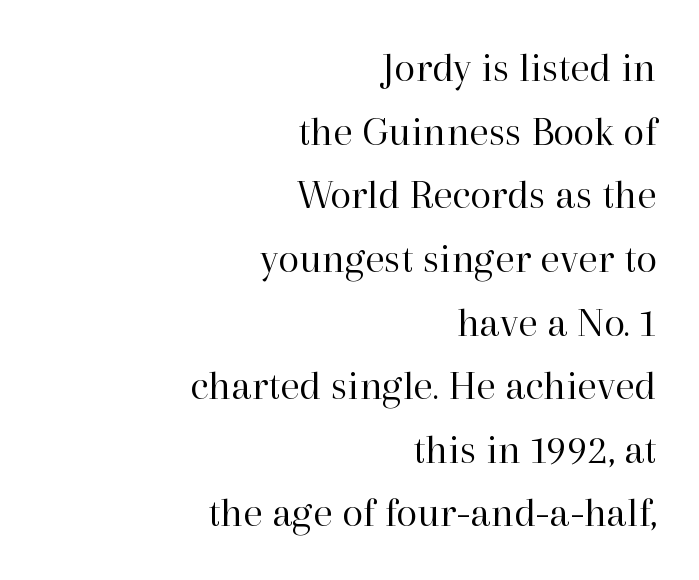
The image shows 43 px regular-weight serif type, upright; set right-aligned, normal line spacing (1.48x), normal letter spacing, not underlined; high stroke contrast and a medium x-height.
